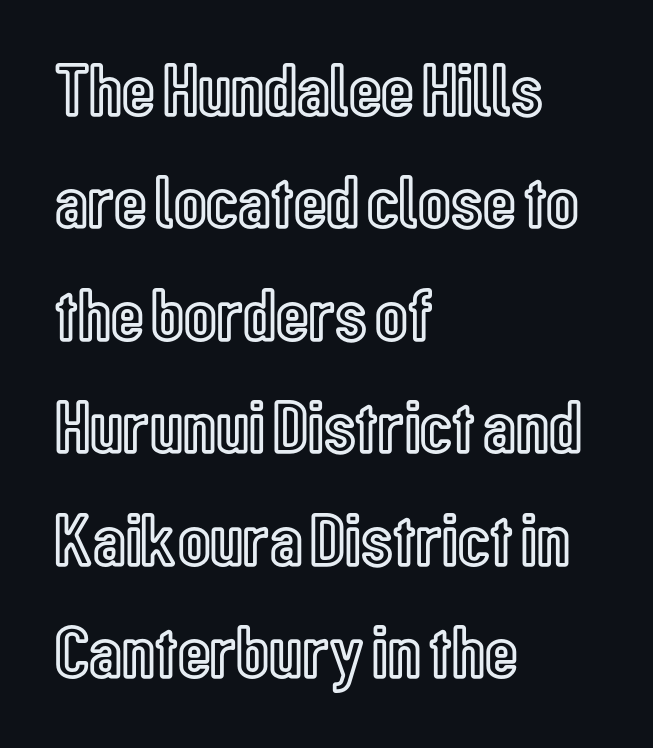
The image shows 75 px condensed type, upright; set left-aligned, normal line spacing (1.5x), normal letter spacing, not underlined; a medium x-height.
